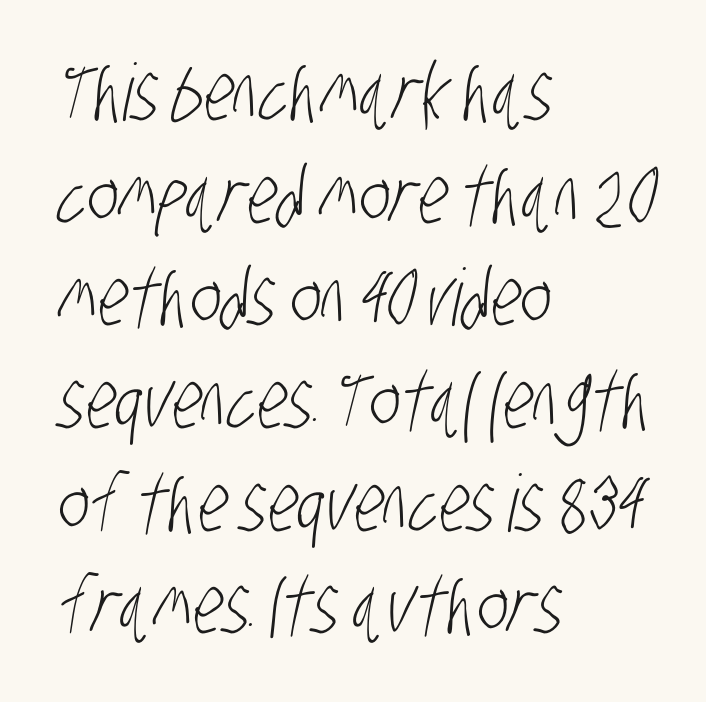
Typeset ragged right — the left edge is the straight one. Note the varied advance widths — an 'i' is clearly narrower than an 'm'. The typeface has the unassuming heft of standard copy or less. Classification — sans serif. The glyphs are unaccompanied by any horizontal stroke below them. The rendering keeps characters at their native spacing.
